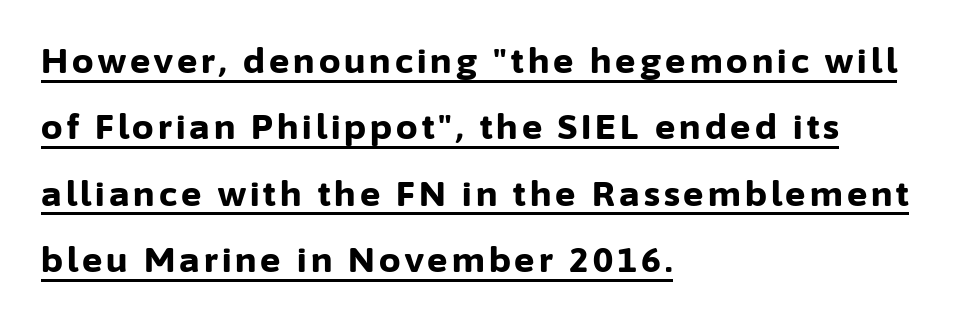
{"serif": "no", "italic": "no", "bold": "yes", "weight": "bold", "width": "normal", "stroke_contrast": "low", "x_height": "medium", "monospaced": "no", "underline": "yes", "align": "left", "line_spacing": "loose", "line_spacing_ratio": 1.95, "glyph_px": 34}
